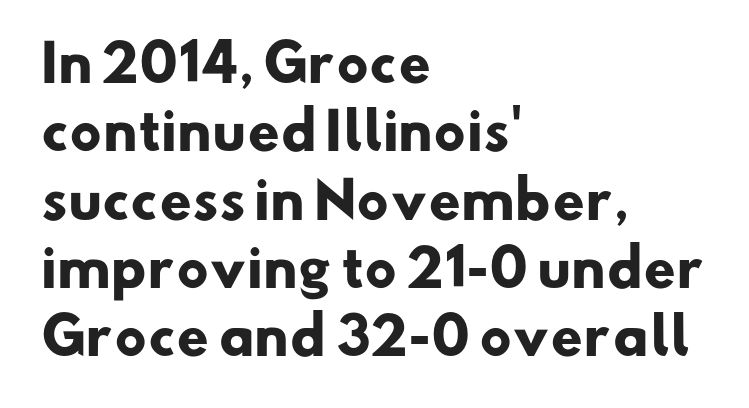
Do the characters align in a grid? No, the font is proportional. The rendering shows plain stroke endings on the letterforms — a sans-serif design. Glyph-to-glyph distance matches everyday printed text. Line starts are locked; line ends wander. Strokes here are thick enough to call this a true bold.
